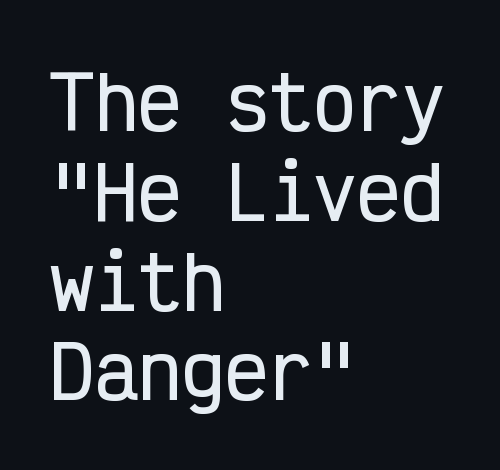
Serifs: no, the terminals of the letterforms are clean. A classic flush-left, rag-right setting is used for this passage. Every character sits straight up, as roman type does. Descender tails drop into unmarked territory.
